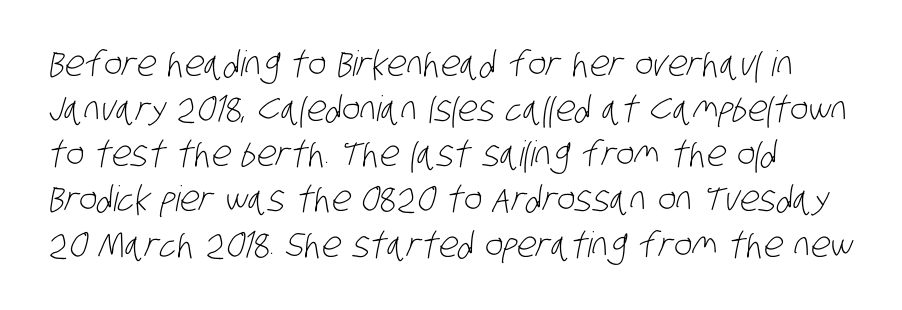
What stands out about the letter spacing? Nothing — it is the standard amount. The face looks like a standard text weight, possibly lighter. You could not count columns in this text — the font is proportionally spaced. The passage shown stacks its lines at a standard gap.
